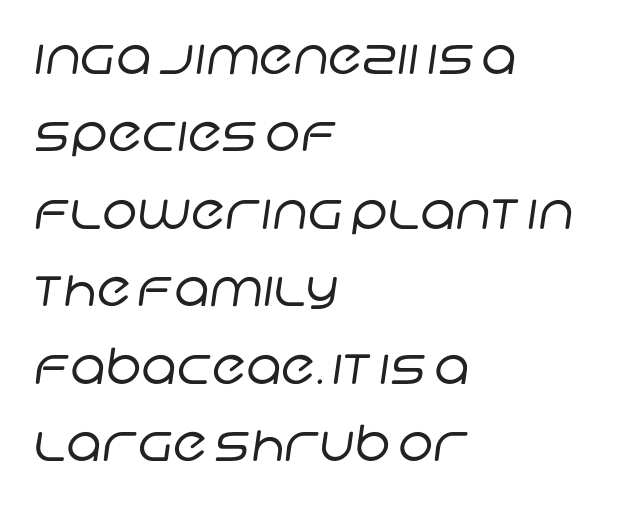
Look at the bottom of the vertical strokes: they stop flat, with no serifs. Quick note: interline space is typical. These glyphs show unthickened strokes, regular width or finer. Each line starts at the same left margin while the right side varies. The zone under the glyphs is completely vacant. This rendering leaves character spacing at its baseline value.
